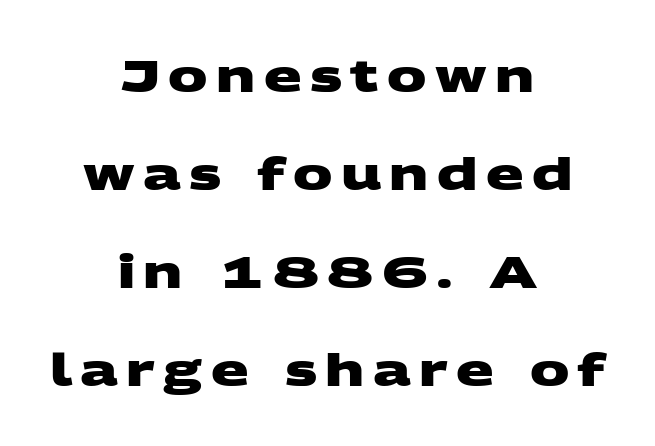
You could not count columns in this text — the font is proportionally spaced. Baseline-to-baseline distance is far greater than the letter height. Does the type have serifs? No, each stem ends abruptly. Unmarked baselines from the first word to the last. Notice how thick the strokes are: this is what a full bold looks like. Typeset on center — no edge is straight.
